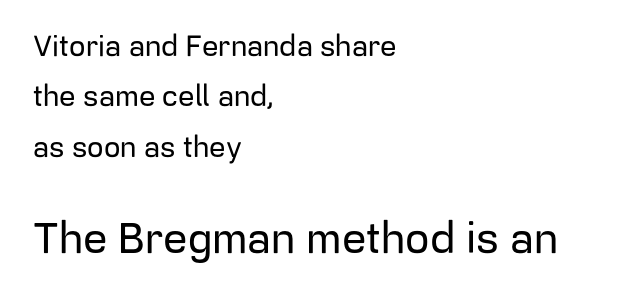
Scale increases going downward across the two blocks. Note: no serifs on the glyphs. Bare-footed words on every line. Letter spacing: default. Characters remain perfectly vertical along every line. These lines are rendered in a variable-pitch font.
